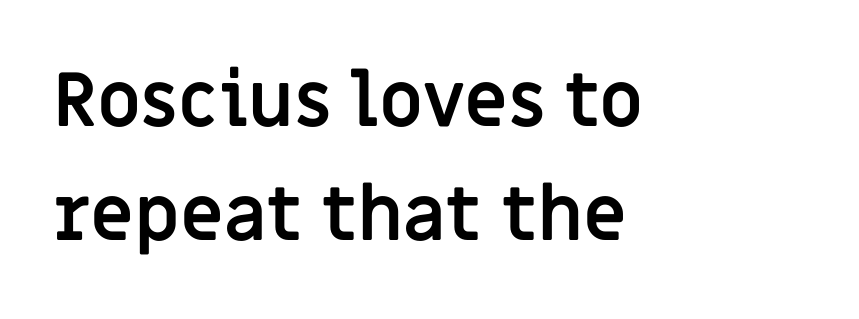
The image shows 75 px semibold sans-serif type, upright; set left-aligned, normal line spacing (1.52x), normal letter spacing, not underlined; low stroke contrast and a large x-height.
